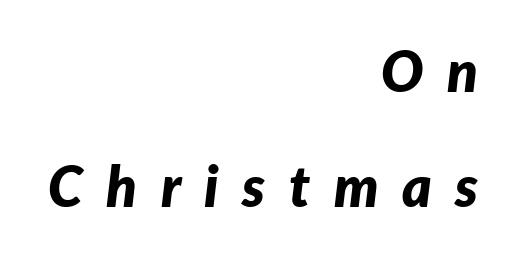
{"italic": "yes", "lean": "right", "slant_degrees": 7, "bold": "yes", "weight": "bold", "width": "normal", "stroke_contrast": "low", "x_height": "medium", "monospaced": "no", "underline": "no", "align": "right", "line_spacing": "loose", "line_spacing_ratio": 2.05, "letter_spacing": "wide", "letter_spacing_em": 0.42, "glyph_px": 56}
